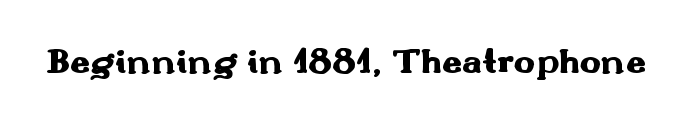
The image shows 36 px heavy, wide sans-serif type, upright; set normal letter spacing, not underlined; medium stroke contrast and a small x-height.
